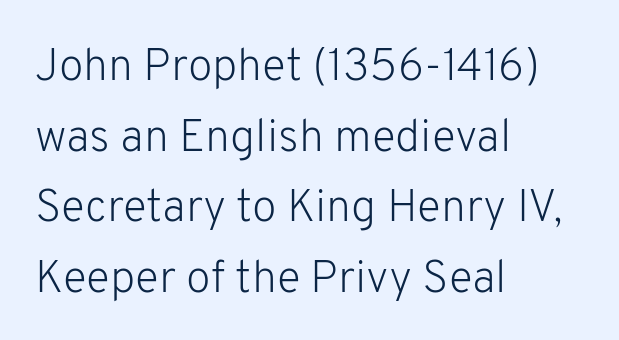
{"serif": "no", "italic": "no", "bold": "no", "weight": "light", "width": "normal", "stroke_contrast": "low", "x_height": "medium", "monospaced": "no", "underline": "no", "align": "left", "line_spacing": "normal", "line_spacing_ratio": 1.57, "letter_spacing": "normal", "letter_spacing_em": 0.0, "glyph_px": 45}
